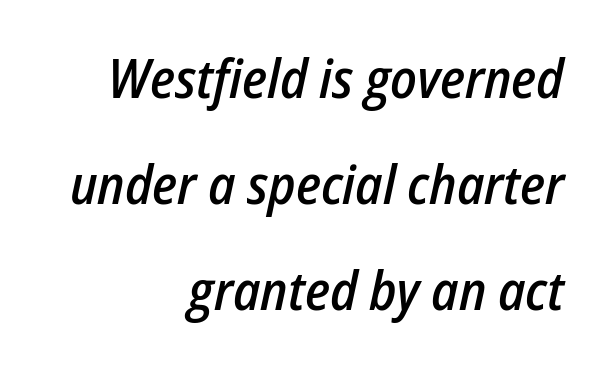
Q: Is the text bold? A: Semi-bold.
Q: Is the text italic (slanted)? A: Yes, it leans right by about 12 degrees.
Q: Is the text underlined? A: No.
Q: How is the paragraph aligned? A: Right-aligned.
Q: Is the spacing between letters normal or unusually wide? A: Normal.
Q: Is the spacing between lines tight, normal or loose? A: Loose.
Q: Width (condensed, normal, or wide)? A: Condensed.
Q: Stroke contrast? A: Low.
Q: x-height? A: Medium.
Q: Monospaced? A: No.
